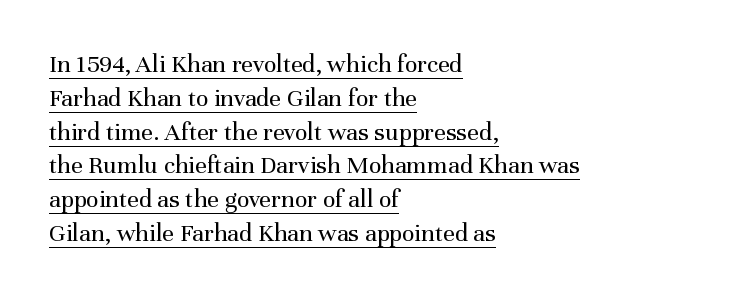
{"italic": "no", "bold": "no", "underline": "yes", "align": "left", "line_spacing": "normal", "line_spacing_ratio": 1.3, "letter_spacing": "normal", "letter_spacing_em": 0.0, "glyph_px": 26}
